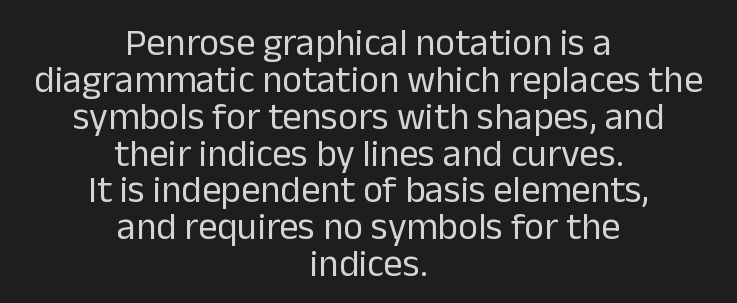
The image shows 38 px regular-weight sans-serif type, upright; set centered, tight line spacing (0.97x), normal letter spacing, not underlined; low stroke contrast and a medium x-height.
